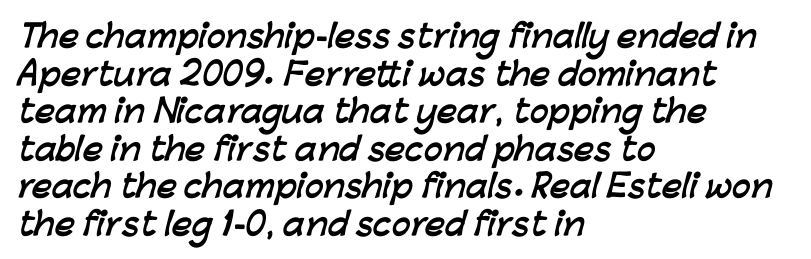
Q: Is the text bold? A: Yes.
Q: Is the typeface a serif or a sans-serif typeface? A: Sans-serif.
Q: Is the text underlined? A: No.
Q: How is the paragraph aligned? A: Left-aligned.
Q: Is the spacing between letters normal or unusually wide? A: Normal.
Q: Width (condensed, normal, or wide)? A: Normal.
Q: Stroke contrast? A: Low.
Q: x-height? A: Medium.
Q: Monospaced? A: No.
